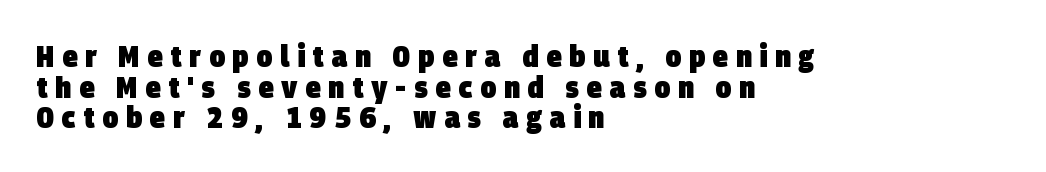
Line starts are locked; line ends wander. The leading is snug, giving the passage a crowded texture. No feet cap the strokes, marking this as sans-serif type. Between one letter and the next there's a generous, obvious gap. Underline: absent. The face used here is proportionally spaced, like ordinary book or web type.
